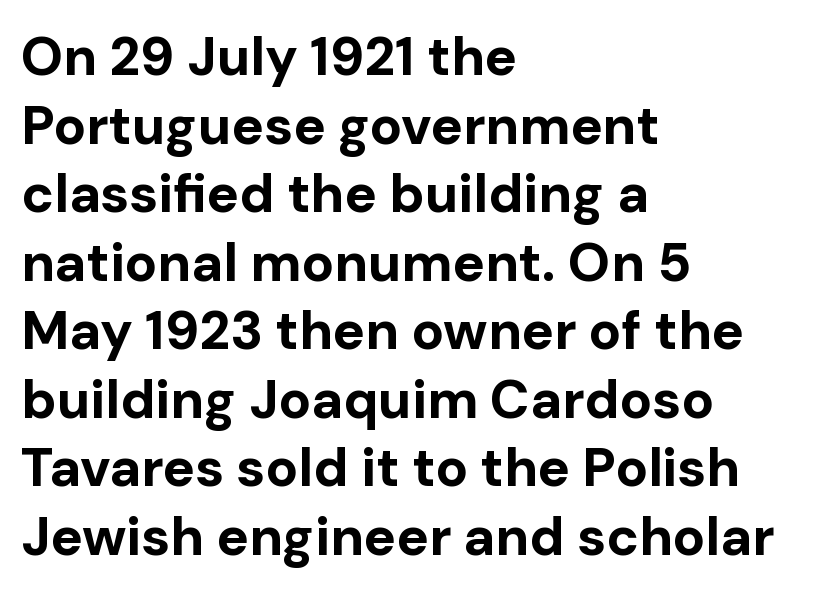
The face used here is a sans, in the tradition of grotesques and geometrics. Which margin do the lines hug? The left one — the right edge is uneven. Lines of text with bare space underneath. Compared with typical paragraphs, the rows here are spaced about the same.
